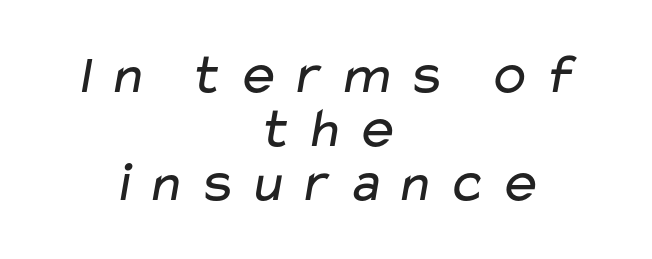
The image shows 57 px regular-weight, wide sans-serif type; set centered, tight line spacing (0.95x), unusually wide letter spacing (+0.21 em), not underlined; low stroke contrast and a medium x-height.
